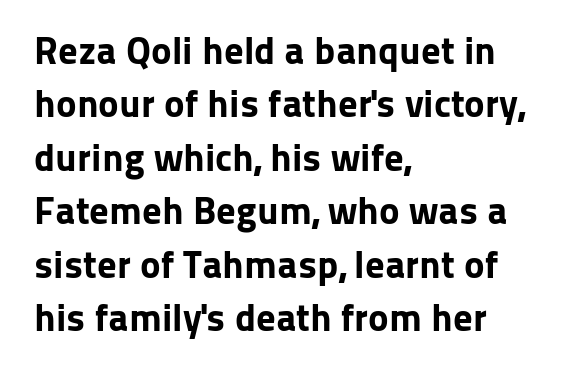
Q: Is the text bold? A: Yes.
Q: Is the text italic (slanted)? A: No, it is upright.
Q: Is the typeface a serif or a sans-serif typeface? A: Sans-serif.
Q: Is the text underlined? A: No.
Q: How is the paragraph aligned? A: Left-aligned.
Q: Is the spacing between letters normal or unusually wide? A: Normal.
Q: Is the spacing between lines tight, normal or loose? A: Normal.
Q: Width (condensed, normal, or wide)? A: Normal.
Q: Stroke contrast? A: Low.
Q: x-height? A: Medium.
Q: Monospaced? A: No.
